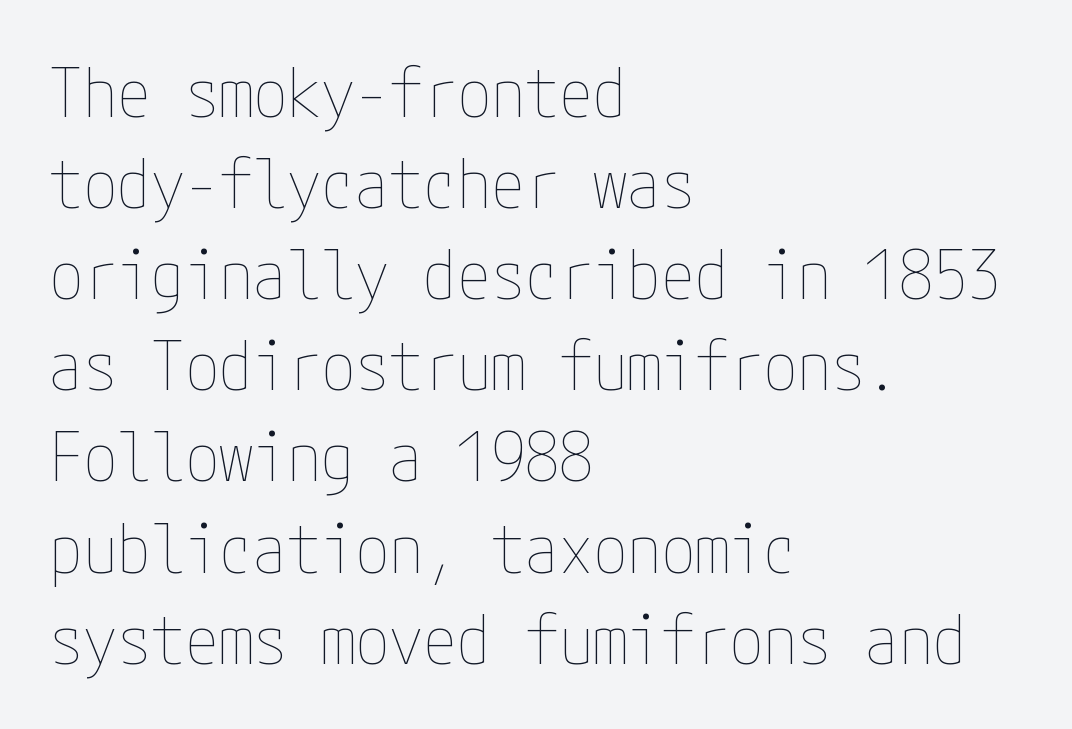
Q: Is the text bold? A: No.
Q: Is the text italic (slanted)? A: No, it is upright.
Q: Is the text underlined? A: No.
Q: How is the paragraph aligned? A: Left-aligned.
Q: Is the spacing between letters normal or unusually wide? A: Normal.
Q: Is the spacing between lines tight, normal or loose? A: Normal.
Q: Width (condensed, normal, or wide)? A: Condensed.
Q: Stroke contrast? A: Low.
Q: x-height? A: Medium.
